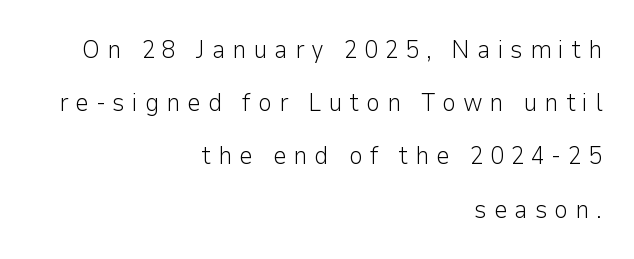
Q: Is the text bold? A: No.
Q: Is the text italic (slanted)? A: No, it is upright.
Q: Is the text underlined? A: No.
Q: How is the paragraph aligned? A: Right-aligned.
Q: Is the spacing between letters normal or unusually wide? A: Unusually wide.
Q: Is the spacing between lines tight, normal or loose? A: Loose.
